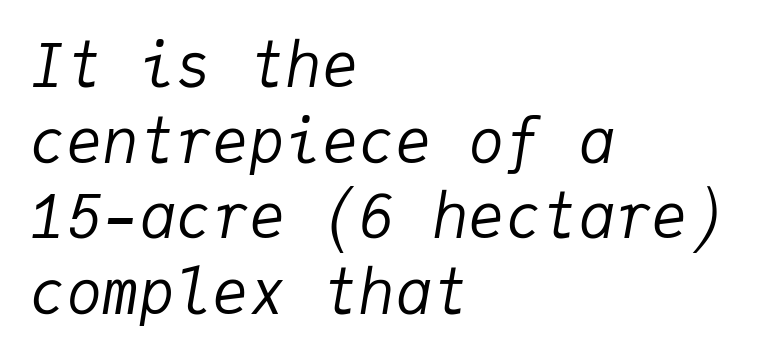
Q: Is the text bold? A: No.
Q: Is the text italic (slanted)? A: Yes, it leans right by about 9 degrees.
Q: Is the text underlined? A: No.
Q: How is the paragraph aligned? A: Left-aligned.
Q: Is the spacing between letters normal or unusually wide? A: Normal.
Q: Width (condensed, normal, or wide)? A: Normal.
Q: Stroke contrast? A: Low.
Q: x-height? A: Medium.
Q: Monospaced? A: Yes.
